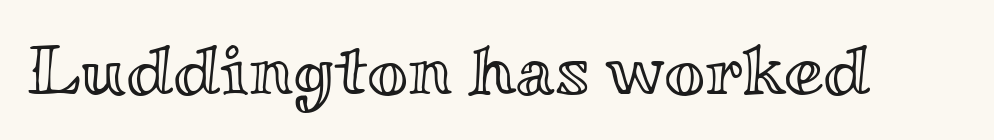
{"italic": "no", "width": "wide", "x_height": "small", "monospaced": "no", "underline": "no", "letter_spacing": "normal", "letter_spacing_em": 0.0, "glyph_px": 71}
